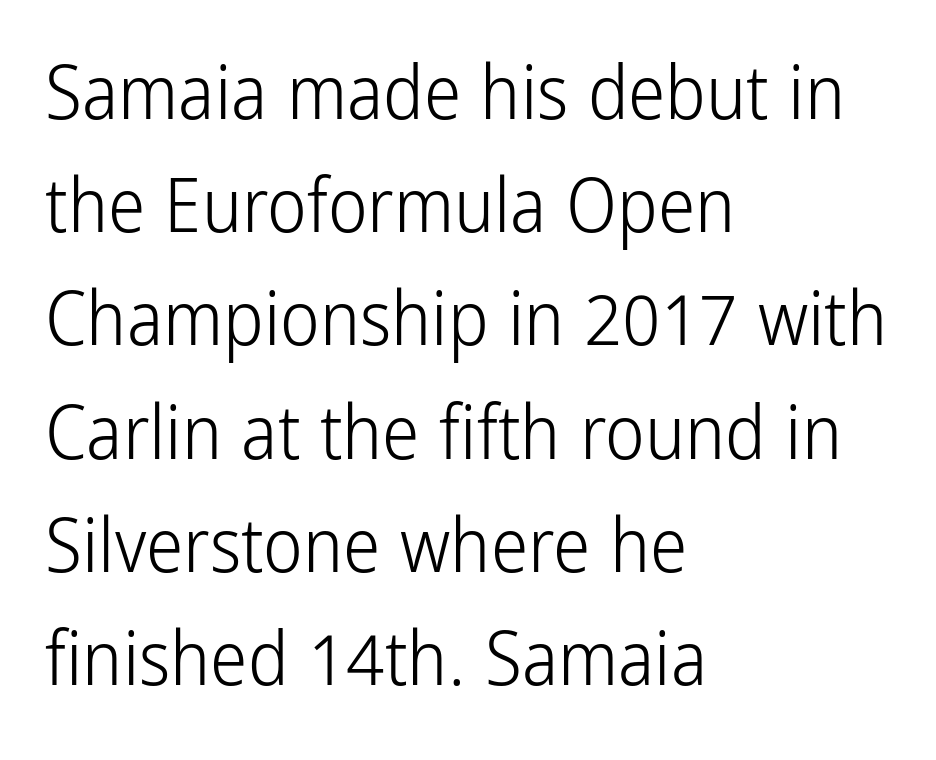
Q: Is the text bold? A: No.
Q: Is the text italic (slanted)? A: No, it is upright.
Q: Is the typeface a serif or a sans-serif typeface? A: Sans-serif.
Q: Is the text underlined? A: No.
Q: How is the paragraph aligned? A: Left-aligned.
Q: Is the spacing between letters normal or unusually wide? A: Normal.
Q: Is the spacing between lines tight, normal or loose? A: Normal.
Q: Width (condensed, normal, or wide)? A: Condensed.
Q: Stroke contrast? A: Low.
Q: x-height? A: Medium.
Q: Monospaced? A: No.
